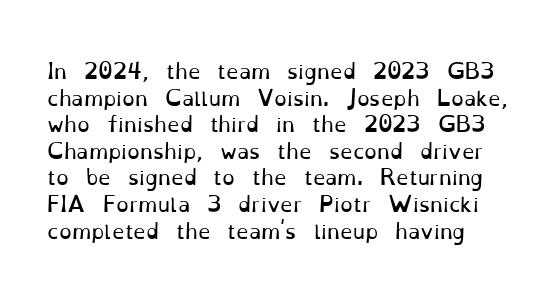
Between one letter and the next there's only the usual sliver of space. The rows are spaced the way most documents space them. No italicization has been applied; the sample stays upright. Type without underlining. The font is comparable to plain body text, perhaps lighter.
